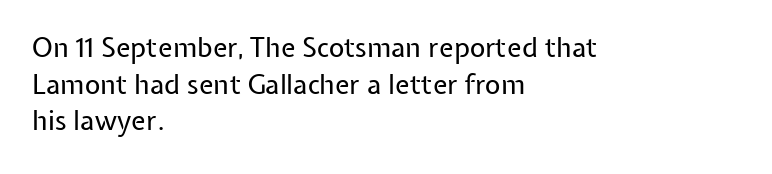
Reading down the block, your eye returns to a fixed left position each line. Do the letters lean? They stand straight. The strip under each line holds only bare page. Bold? No — there's no thickening of the strokes. Line spacing here is normal. Glyph-to-glyph distance matches everyday printed text.
